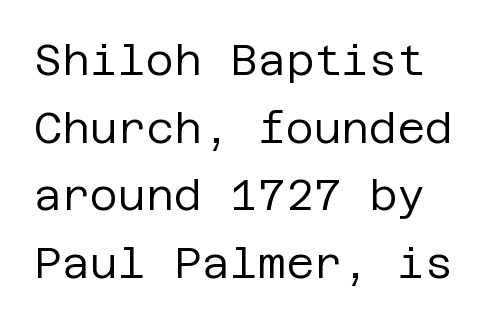
{"serif": "no", "italic": "no", "bold": "no", "weight": "regular", "width": "normal", "stroke_contrast": "low", "x_height": "large", "underline": "no", "line_spacing": "normal", "line_spacing_ratio": 1.57, "letter_spacing": "normal", "letter_spacing_em": 0.0, "glyph_px": 43}
